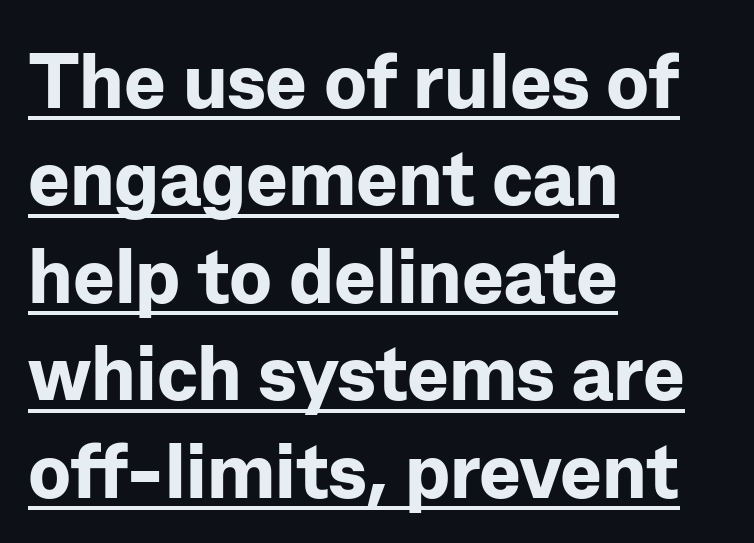
Every row of glyphs begins at an identical x-position on the left. Quick note: underline on. Weight: bold. Character widths vary here, with narrow letters taking less room than wide ones. The lettering holds an erect, upright posture throughout.
